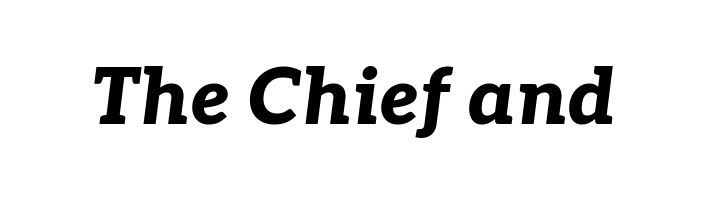
{"italic": "yes", "lean": "right", "slant_degrees": 7, "bold": "yes", "weight": "bold", "width": "normal", "stroke_contrast": "low", "x_height": "medium", "monospaced": "no", "underline": "no", "letter_spacing": "normal", "letter_spacing_em": 0.0, "glyph_px": 78}
